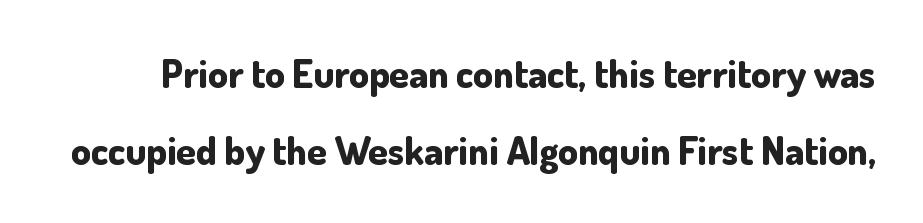
Words appear dense and cohesive because spacing is normal. Lines of text with bare space underneath. The passage shown is typeset with a sans-serif family. Here the designer chose a conventional face with non-uniform glyph widths. Loosely led — the rows are spread out.
